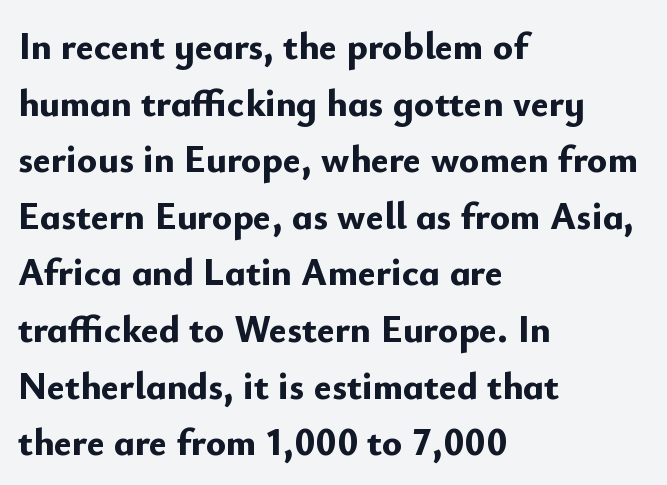
The image shows 38 px bold sans-serif type, upright; set left-aligned, normal line spacing (1.49x), normal letter spacing, not underlined; low stroke contrast and a small x-height.
